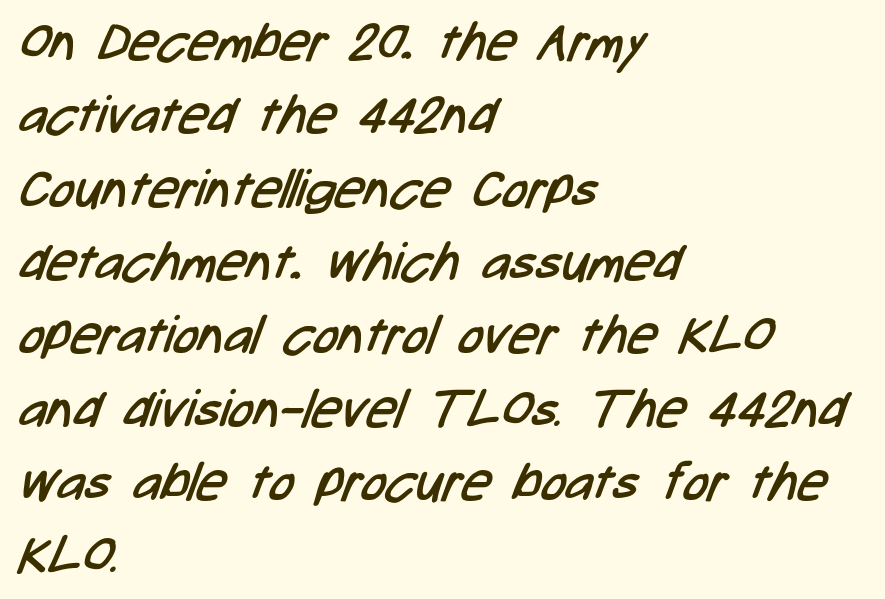
This sample uses plain, unmodified letter spacing. The font family rendered here belongs to the sans-serif group. No heavy texture on the line: the type isn't bold. Here the designer chose a conventional face with non-uniform glyph widths. Notice how the passage keeps a crisp vertical edge on the left only.
